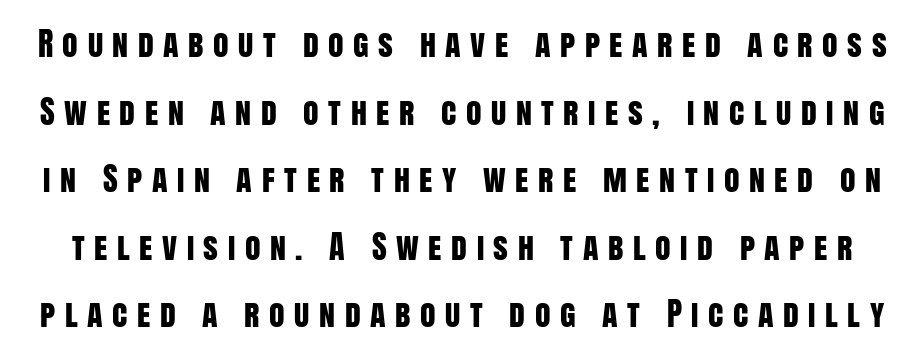
Q: Is the text italic (slanted)? A: No, it is upright.
Q: Is the typeface a serif or a sans-serif typeface? A: Sans-serif.
Q: Is the text underlined? A: No.
Q: Is the spacing between letters normal or unusually wide? A: Unusually wide.
Q: Is the spacing between lines tight, normal or loose? A: Loose.
Q: Width (condensed, normal, or wide)? A: Condensed.
Q: Stroke contrast? A: Low.
Q: x-height? A: Large.
Q: Monospaced? A: No.
